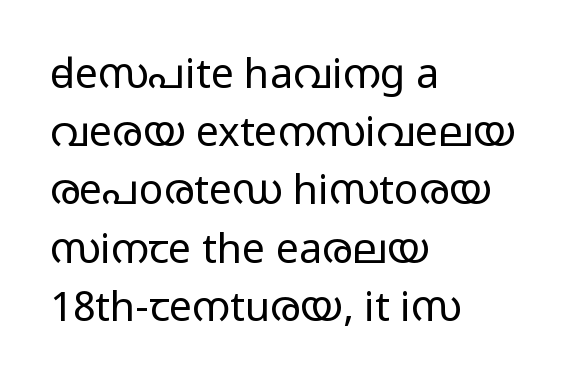
I'd call this a sans setting — the letters go barefoot. What's the leading like? Ordinary, nothing unusual. A light-to-regular cut is what we see here. Characters follow at the spacing the type designer built in.
